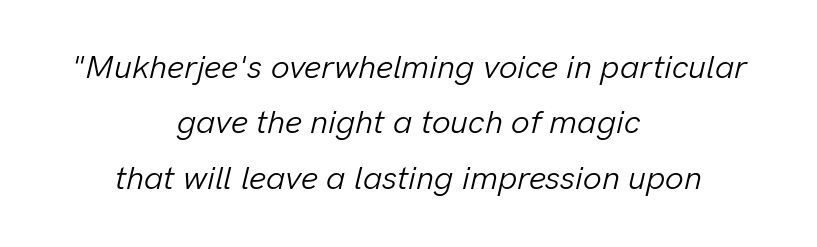
{"italic": "yes", "lean": "right", "slant_degrees": 13, "bold": "no", "weight": "light", "width": "normal", "stroke_contrast": "low", "x_height": "medium", "monospaced": "no", "underline": "no", "align": "center", "line_spacing": "normal", "line_spacing_ratio": 1.68, "letter_spacing": "normal", "letter_spacing_em": 0.0, "glyph_px": 33}
